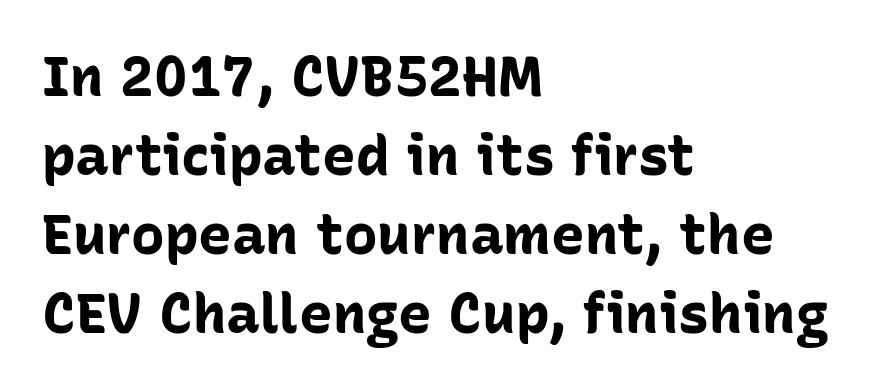
Q: Is the text bold? A: Yes.
Q: Is the text italic (slanted)? A: No, it is upright.
Q: Is the typeface a serif or a sans-serif typeface? A: Sans-serif.
Q: Is the text underlined? A: No.
Q: How is the paragraph aligned? A: Left-aligned.
Q: Is the spacing between letters normal or unusually wide? A: Normal.
Q: Is the spacing between lines tight, normal or loose? A: Normal.
Q: Width (condensed, normal, or wide)? A: Normal.
Q: Stroke contrast? A: Low.
Q: x-height? A: Medium.
Q: Monospaced? A: No.
